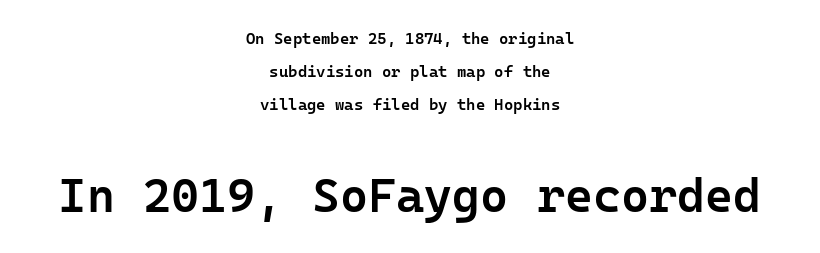
The image shows 48 px semibold sans-serif type, upright; set centered, loose line spacing (2.07x), normal letter spacing, not underlined; the second (bottom) block is 3.0x larger; low stroke contrast and a medium x-height.
